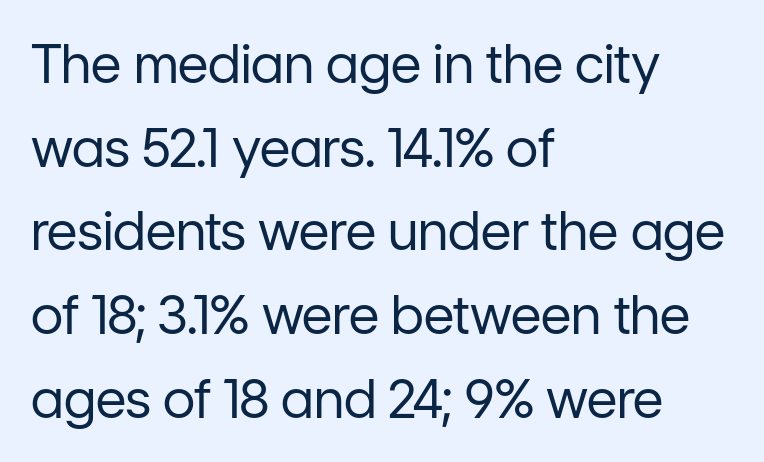
{"serif": "no", "italic": "no", "bold": "no", "weight": "regular", "width": "normal", "stroke_contrast": "low", "x_height": "medium", "monospaced": "no", "underline": "no", "align": "left", "line_spacing": "normal", "line_spacing_ratio": 1.58, "letter_spacing": "normal", "letter_spacing_em": 0.0, "glyph_px": 53}
